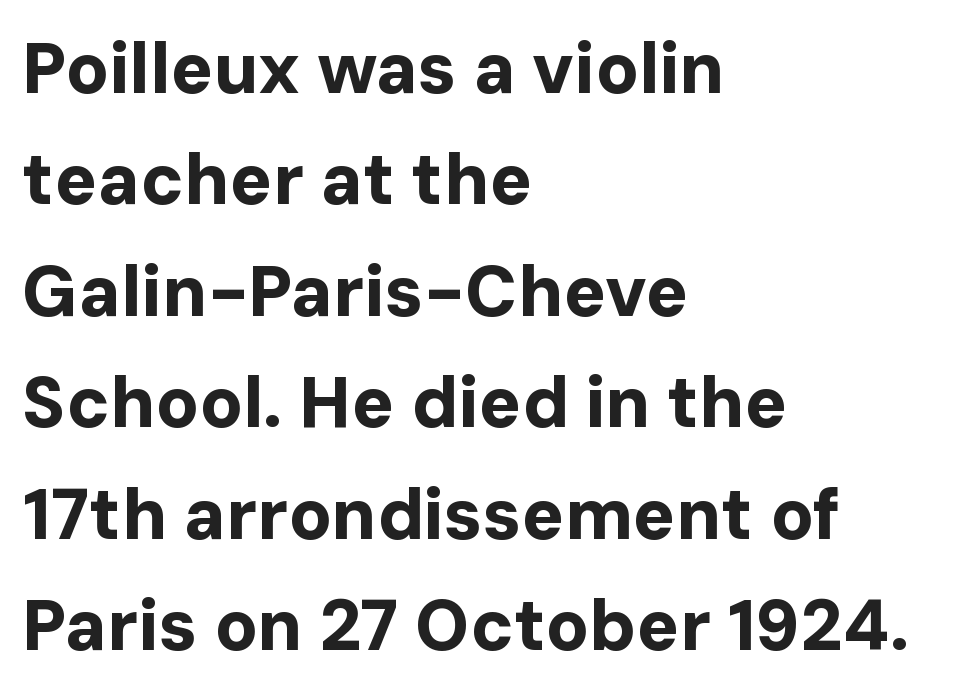
The image shows 71 px bold sans-serif type, upright; set left-aligned, normal line spacing (1.57x), normal letter spacing, not underlined; low stroke contrast and a medium x-height.
